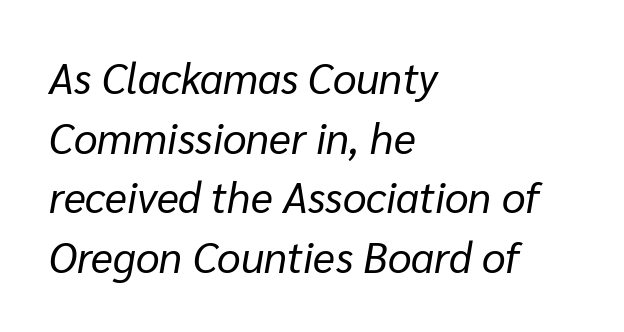
{"italic": "yes", "lean": "right", "slant_degrees": 10, "bold": "no", "weight": "regular", "width": "normal", "stroke_contrast": "low", "x_height": "medium", "monospaced": "no", "underline": "no", "align": "left", "line_spacing": "normal", "line_spacing_ratio": 1.42, "letter_spacing": "normal", "letter_spacing_em": 0.0, "glyph_px": 42}
